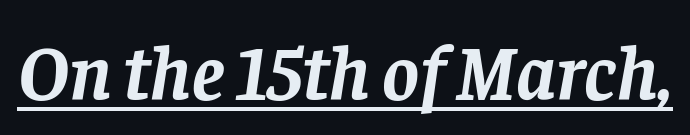
Q: Is the text bold? A: Yes.
Q: Is the text italic (slanted)? A: Yes, it leans right by about 8 degrees.
Q: Is the typeface a serif or a sans-serif typeface? A: Serif.
Q: Is the text underlined? A: Yes.
Q: Is the spacing between letters normal or unusually wide? A: Normal.
Q: Width (condensed, normal, or wide)? A: Normal.
Q: Stroke contrast? A: Low.
Q: x-height? A: Large.
Q: Monospaced? A: No.
